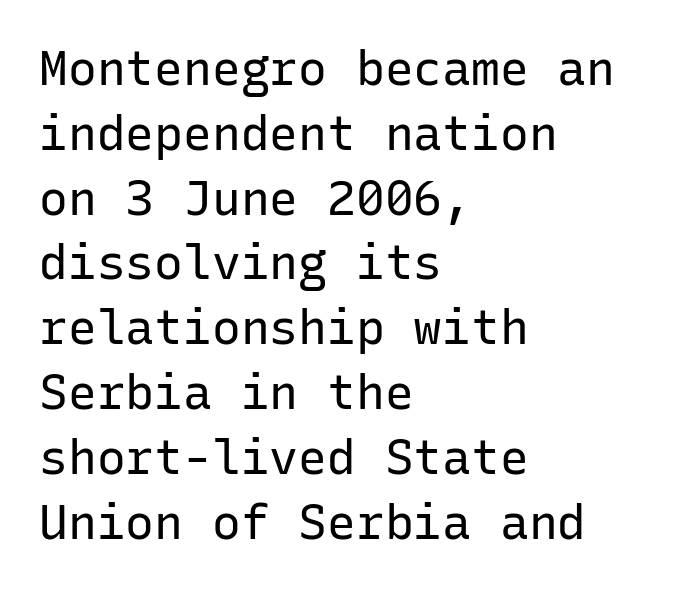
{"serif": "no", "italic": "no", "bold": "no", "weight": "regular", "width": "normal", "stroke_contrast": "low", "x_height": "medium", "monospaced": "yes", "underline": "no", "align": "left", "line_spacing": "normal", "line_spacing_ratio": 1.35, "letter_spacing": "normal", "letter_spacing_em": 0.0, "glyph_px": 48}
